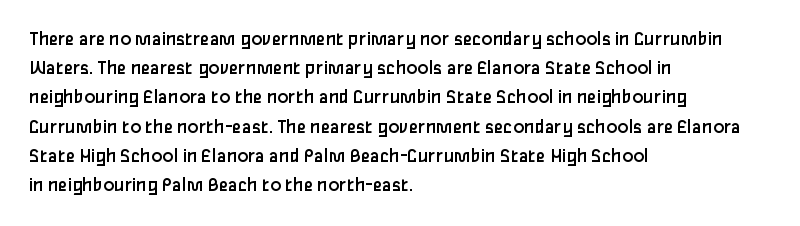
{"italic": "no", "bold": "no", "underline": "no", "align": "left", "line_spacing": "normal", "line_spacing_ratio": 1.39, "letter_spacing": "normal", "letter_spacing_em": 0.0, "glyph_px": 21}
